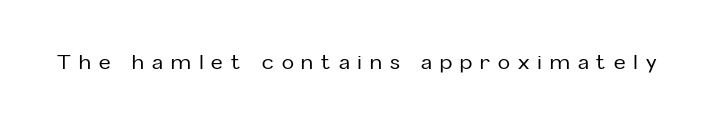
{"italic": "no", "underline": "no", "letter_spacing": "wide", "letter_spacing_em": 0.4, "glyph_px": 20}
